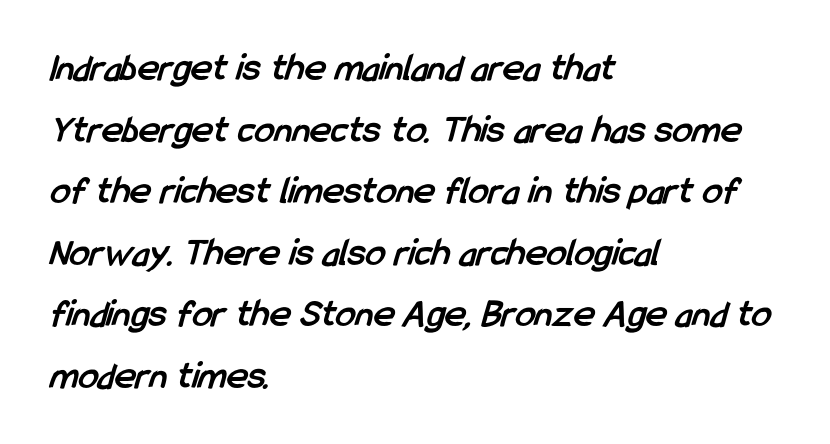
{"serif": "no", "bold": "yes", "weight": "semibold", "width": "condensed", "stroke_contrast": "low", "x_height": "medium", "monospaced": "no", "underline": "no", "align": "left", "line_spacing": "normal", "line_spacing_ratio": 1.54, "letter_spacing": "normal", "letter_spacing_em": 0.0, "glyph_px": 40}
